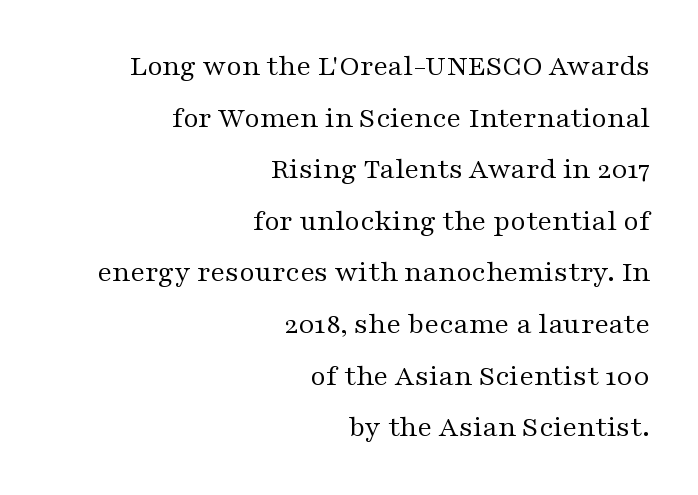
Q: Is the text bold? A: No.
Q: Is the text italic (slanted)? A: No, it is upright.
Q: Is the typeface a serif or a sans-serif typeface? A: Serif.
Q: Is the text underlined? A: No.
Q: How is the paragraph aligned? A: Right-aligned.
Q: Is the spacing between letters normal or unusually wide? A: Normal.
Q: Width (condensed, normal, or wide)? A: Wide.
Q: Stroke contrast? A: Medium.
Q: x-height? A: Medium.
Q: Monospaced? A: No.
